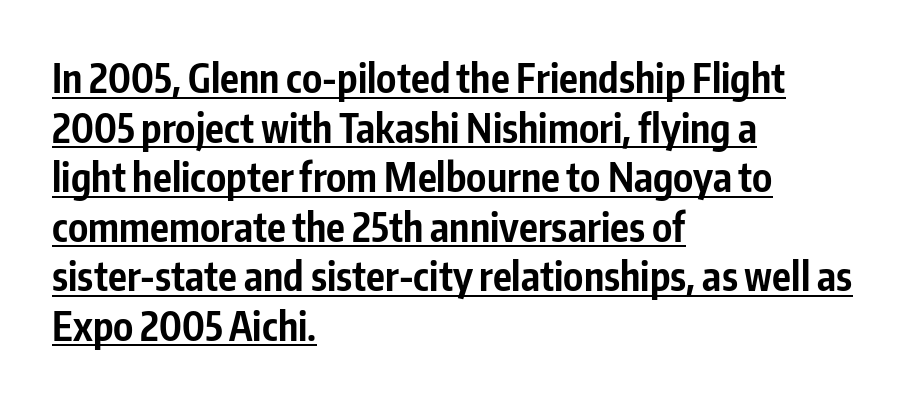
{"serif": "no", "italic": "no", "bold": "yes", "weight": "bold", "width": "condensed", "stroke_contrast": "low", "x_height": "medium", "monospaced": "no", "underline": "yes", "align": "left", "line_spacing": "normal", "line_spacing_ratio": 1.27, "letter_spacing": "normal", "letter_spacing_em": 0.0, "glyph_px": 39}
